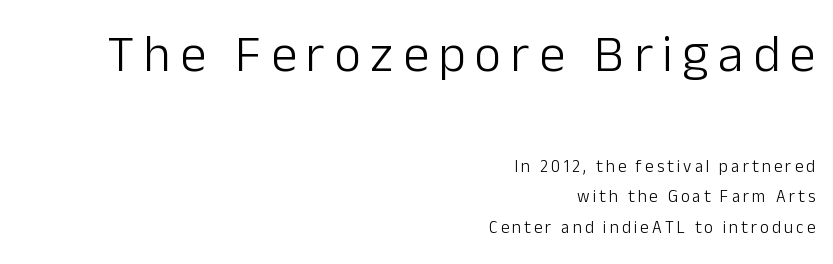
Q: Is the text bold? A: No.
Q: Is the text italic (slanted)? A: No, it is upright.
Q: Is the typeface a serif or a sans-serif typeface? A: Sans-serif.
Q: Is the text underlined? A: No.
Q: How is the paragraph aligned? A: Right-aligned.
Q: Which block of text is set in a larger size, the first (top) or the second (bottom)? A: The first (top) one.
Q: Width (condensed, normal, or wide)? A: Normal.
Q: Stroke contrast? A: Low.
Q: x-height? A: Medium.
Q: Monospaced? A: No.
